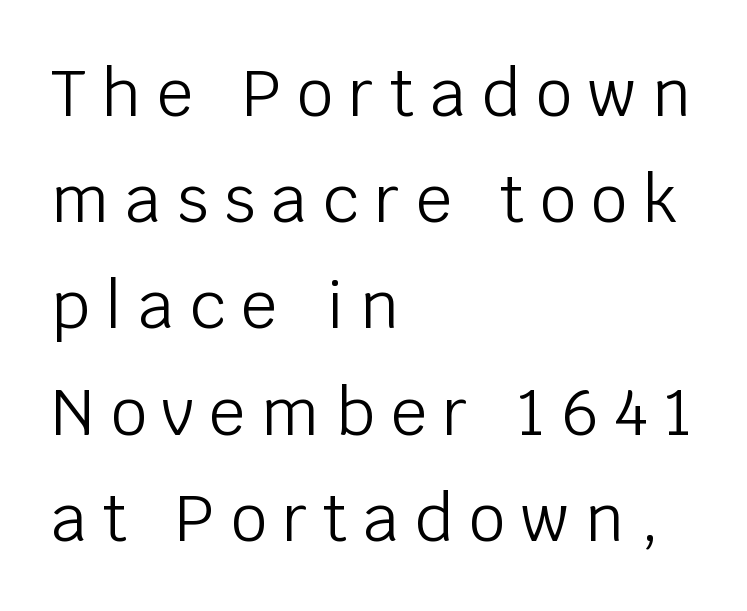
Q: Is the text bold? A: No.
Q: Is the text italic (slanted)? A: No, it is upright.
Q: Is the typeface a serif or a sans-serif typeface? A: Sans-serif.
Q: Is the text underlined? A: No.
Q: How is the paragraph aligned? A: Left-aligned.
Q: Is the spacing between letters normal or unusually wide? A: Unusually wide.
Q: Is the spacing between lines tight, normal or loose? A: Normal.
Q: Width (condensed, normal, or wide)? A: Normal.
Q: Stroke contrast? A: Low.
Q: x-height? A: Large.
Q: Monospaced? A: No.
